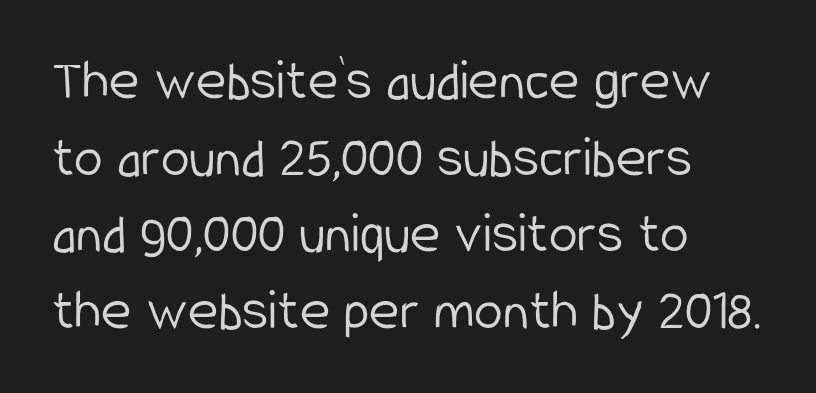
{"serif": "no", "italic": "no", "bold": "no", "weight": "light", "width": "condensed", "stroke_contrast": "low", "x_height": "medium", "monospaced": "no", "underline": "no", "align": "left", "line_spacing": "normal", "line_spacing_ratio": 1.32, "letter_spacing": "normal", "letter_spacing_em": 0.0, "glyph_px": 58}
